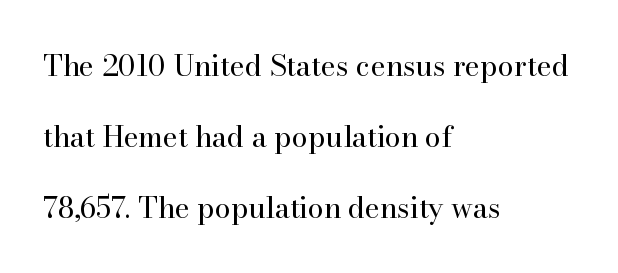
{"serif": "yes", "italic": "no", "bold": "no", "weight": "regular", "width": "normal", "stroke_contrast": "high", "x_height": "small", "monospaced": "no", "underline": "no", "align": "left", "line_spacing": "loose", "line_spacing_ratio": 2.44, "letter_spacing": "normal", "letter_spacing_em": 0.0, "glyph_px": 29}
